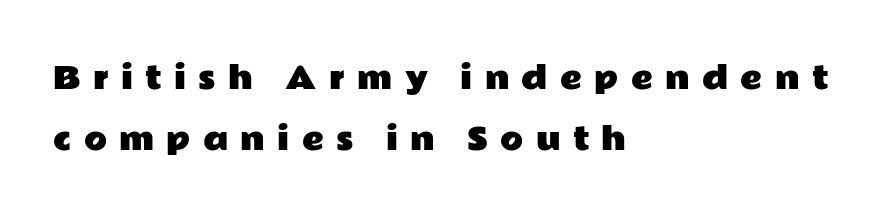
{"serif": "no", "italic": "no", "width": "wide", "stroke_contrast": "low", "x_height": "medium", "monospaced": "no", "underline": "no", "align": "left", "line_spacing": "loose", "line_spacing_ratio": 2.04, "letter_spacing": "wide", "letter_spacing_em": 0.41, "glyph_px": 30}
